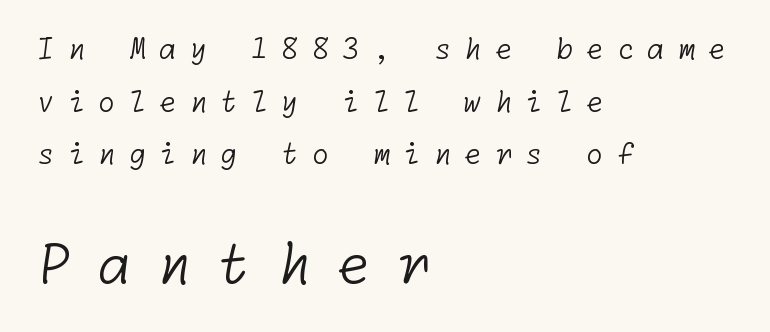
Leftover space on each line is placed entirely after the last word. Summary of weight: not heavy and not bold. Scale increases going downward across the two blocks. The glyphs are unaccompanied by any horizontal stroke below them. Loose tracking; the words dissolve into strings of separated letters.
